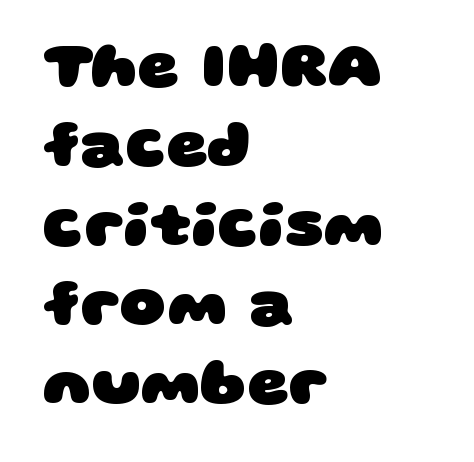
The glyphs in this specimen are sans serif. All the whitespace from short lines collects on the right. Is the type bold? Yes — the strokes are clearly thick and heavy. Descenders are the only things crossing below the line.
